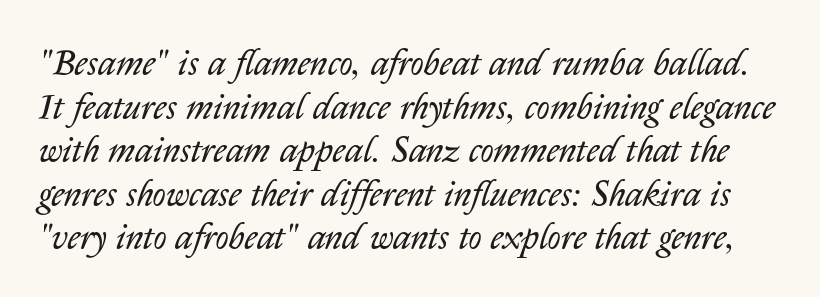
The glyphs look as if they've been sheared to an angle. These lines are rendered in a variable-pitch font. Think standard paragraph weight, or any step lighter than that. Clear beneath every line of the passage. Nothing unusual about the tracking: characters are spaced as the font intends.
